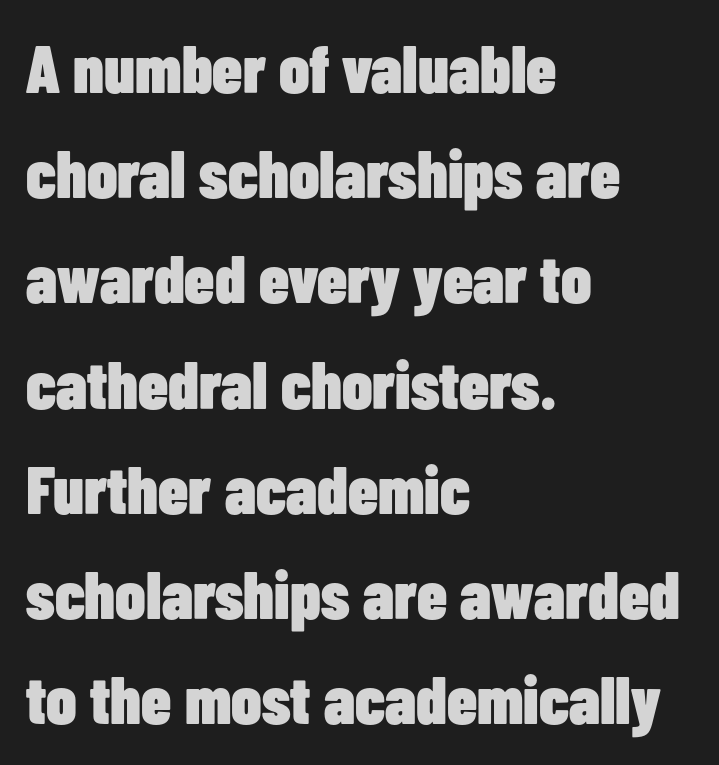
Does the weight exceed regular? Yes, all the way to bold. The passage shown is not underscored anywhere. Check where the strokes stop: nothing finishes them off — pure sans. Posture: upright roman. Baseline-to-baseline distance is the conventional proportion of letter height.
